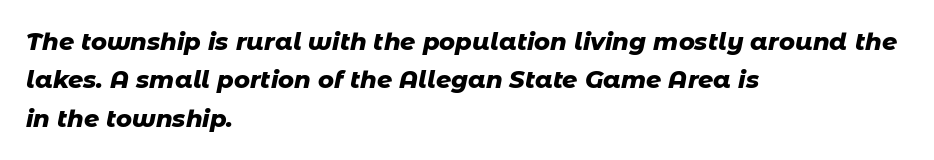
The image shows 24 px bold type, italic (leaning right); set left-aligned, normal line spacing (1.6x), normal letter spacing, not underlined.
